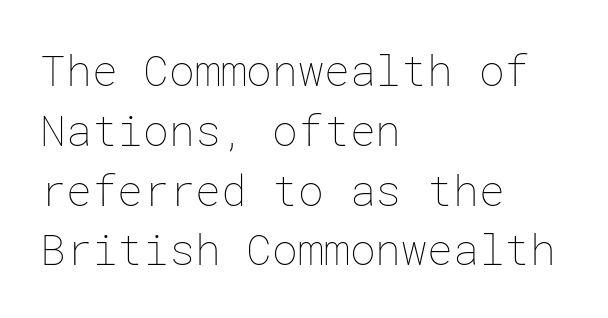
The image shows 43 px thin type, upright; set left-aligned, normal line spacing (1.39x), normal letter spacing, not underlined; low stroke contrast and a medium x-height.
